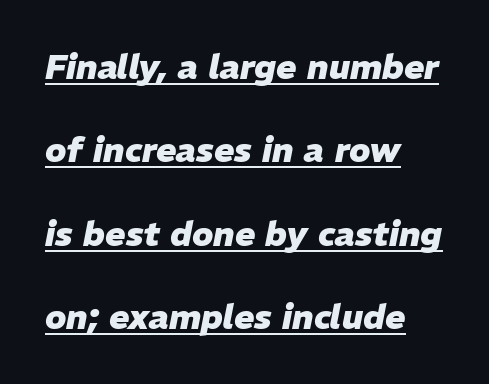
The specimen includes a rule beneath the text block's lines. Each letter keeps its own natural width here, so spacing adapts to shape. These words are printed bold, with thick strokes throughout. Widely set lines give the paragraph a tall, airy silhouette.
